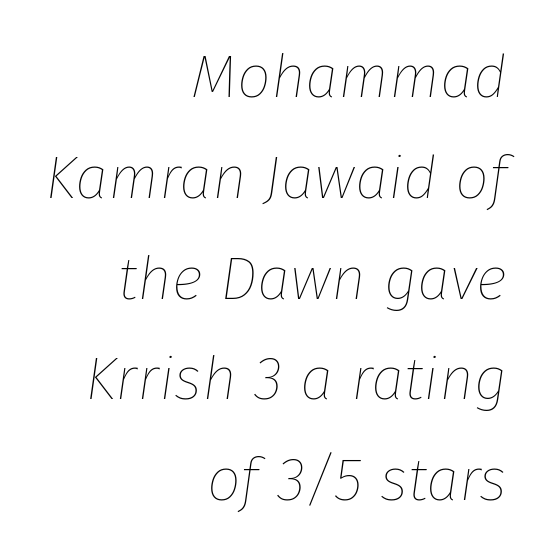
The image shows 60 px thin type, italic (leaning right); set right-aligned, normal line spacing (1.68x), normal letter spacing, not underlined; low stroke contrast and a medium x-height.
